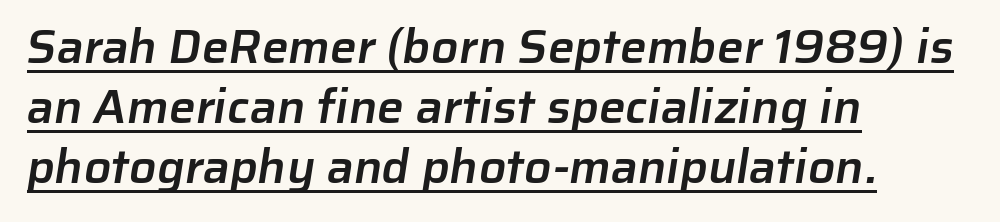
{"serif": "no", "bold": "semi", "weight": "semibold", "width": "normal", "stroke_contrast": "low", "x_height": "medium", "monospaced": "no", "underline": "yes", "align": "left", "line_spacing": "normal", "line_spacing_ratio": 1.25, "letter_spacing": "normal", "letter_spacing_em": 0.0, "glyph_px": 48}
